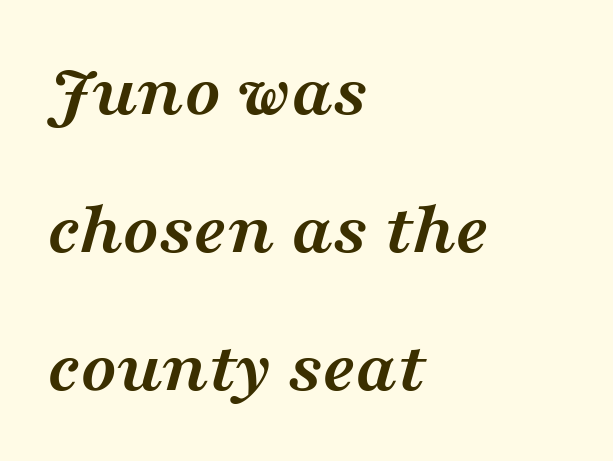
{"serif": "yes", "italic": "yes", "lean": "right", "slant_degrees": 16, "bold": "yes", "weight": "semibold", "width": "wide", "stroke_contrast": "medium", "x_height": "medium", "monospaced": "no", "underline": "no", "align": "left", "line_spacing_ratio": 1.84, "letter_spacing": "normal", "letter_spacing_em": 0.0, "glyph_px": 75}
